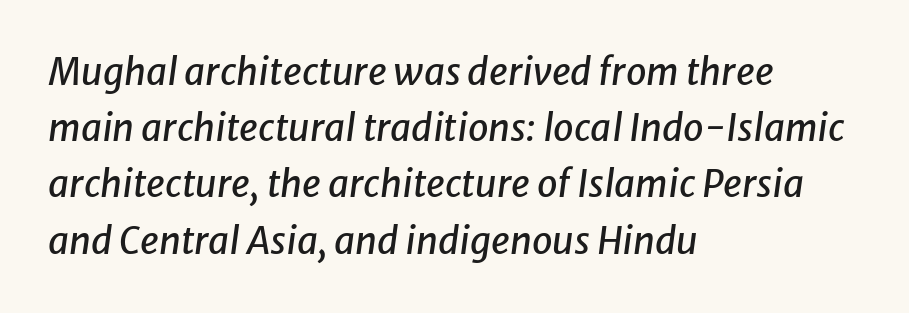
The line-height multiplier appears to be the usual default. The text block is weighted toward the left margin, trailing off unevenly rightward. The whole block is typeset with a tilt. The face used here is proportionally spaced, like ordinary book or web type. The specimen omits any rule beneath the text block's lines.
